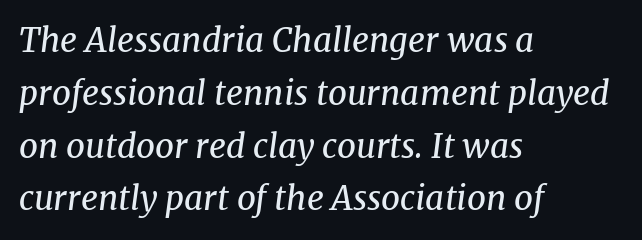
Clear beneath every line of the passage. Honestly, the letter spacing is just normal — you wouldn't notice it. How would I describe the line gaps? Plain and ordinary. Note the varied advance widths — an 'i' is clearly narrower than an 'm'.
